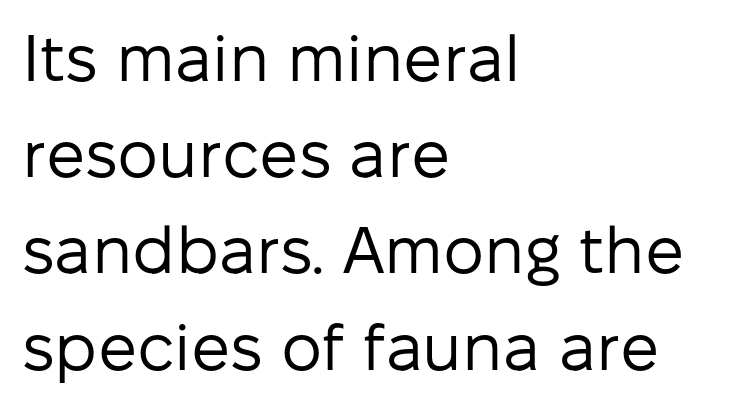
The image shows 65 px regular-weight sans-serif type, upright; set left-aligned, normal line spacing (1.48x), normal letter spacing, not underlined; low stroke contrast and a medium x-height.
